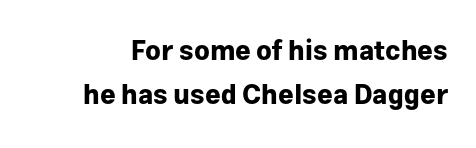
Q: Is the text bold? A: Yes.
Q: Is the text italic (slanted)? A: No, it is upright.
Q: Is the text underlined? A: No.
Q: Is the spacing between letters normal or unusually wide? A: Normal.
Q: Is the spacing between lines tight, normal or loose? A: Normal.
